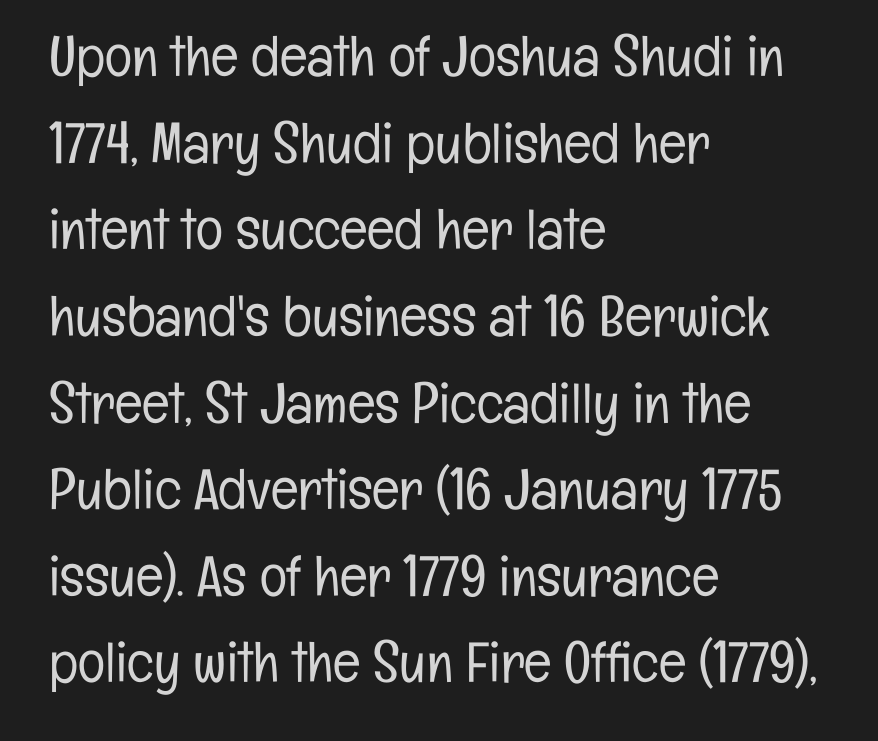
The image shows 57 px light, condensed sans-serif type, upright; set left-aligned, normal line spacing (1.52x), normal letter spacing, not underlined; low stroke contrast and a medium x-height.
